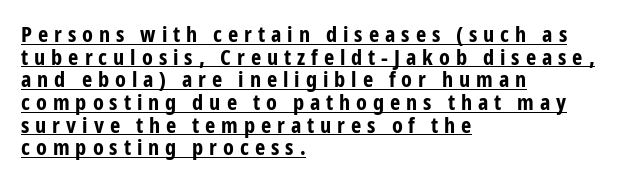
A continuous stroke trails under the words, as in a hyperlink. Substantial extra tracking has been applied to these lines. The rendering uses a bold face; every stroke is thick and dark. These lines were composed using upright roman letters. Tightly led — the rows are bunched.
